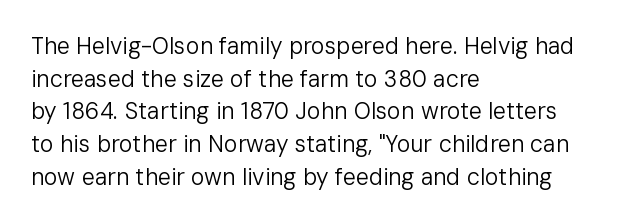
The image shows 23 px text type, upright; set left-aligned, normal line spacing (1.42x), normal letter spacing, not underlined.
